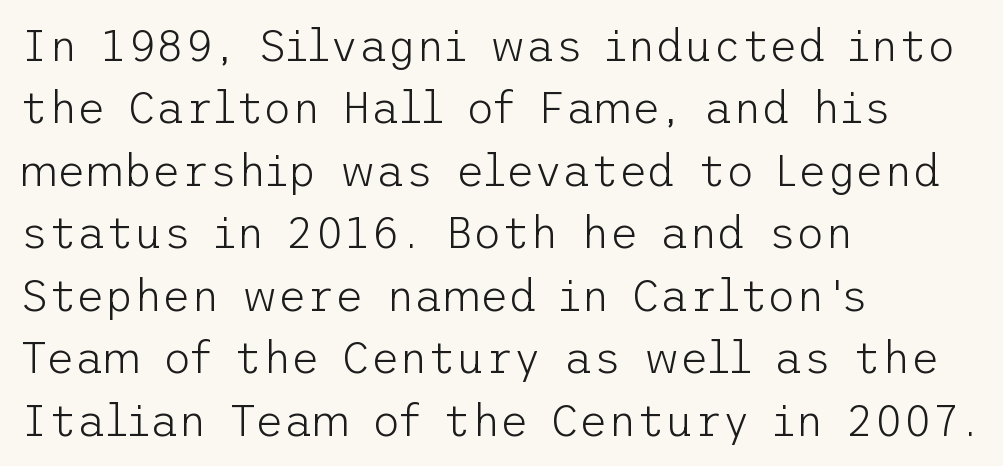
Q: Is the text bold? A: No.
Q: Is the text italic (slanted)? A: No, it is upright.
Q: Is the typeface a serif or a sans-serif typeface? A: Sans-serif.
Q: Is the text underlined? A: No.
Q: How is the paragraph aligned? A: Left-aligned.
Q: Is the spacing between letters normal or unusually wide? A: Normal.
Q: Is the spacing between lines tight, normal or loose? A: Normal.
Q: Width (condensed, normal, or wide)? A: Normal.
Q: Stroke contrast? A: Low.
Q: x-height? A: Medium.
